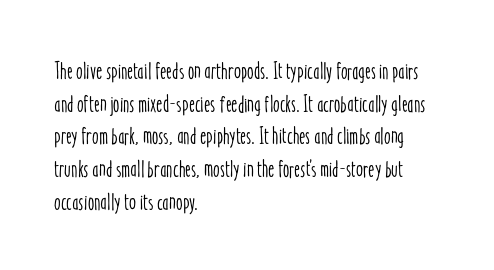
Q: Is the text italic (slanted)? A: No, it is upright.
Q: Is the text underlined? A: No.
Q: How is the paragraph aligned? A: Left-aligned.
Q: Is the spacing between letters normal or unusually wide? A: Normal.
Q: Is the spacing between lines tight, normal or loose? A: Normal.
